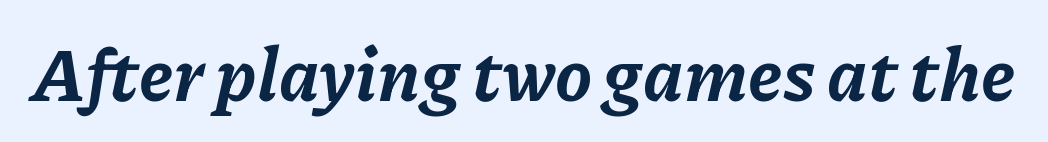
The image shows 74 px bold type, italic (leaning right); set normal letter spacing, not underlined; low stroke contrast and a medium x-height.
